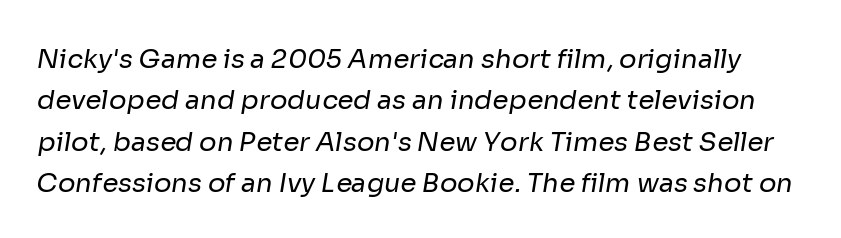
Heft: none added — not bold. The passage shown has conventional tracking throughout. The block of text has a typical density, with ordinary space between rows. Bare-footed words on every line.
